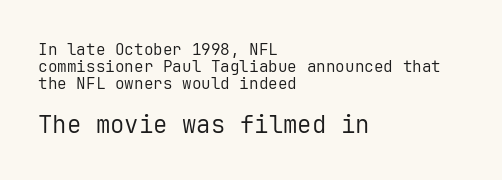
The image shows 24 px text type, upright; set left-aligned, tight line spacing (1.06x), normal letter spacing, not underlined; the second (bottom) block is 1.5x larger.
